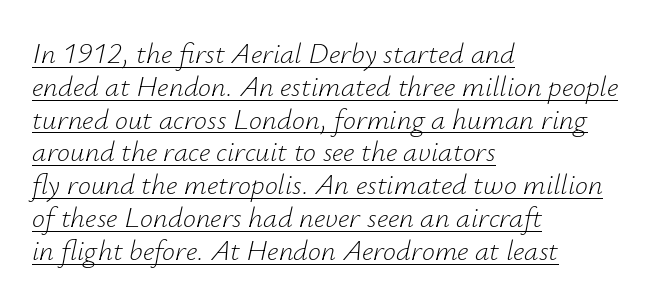
What stands out about the letter spacing? Nothing — it is the standard amount. The vertical gap from one line to the next is small. Honestly, the underline is the first thing you notice here. The lines in this sample share a left origin and differ only in where they stop. Ink coverage per letter is moderate at most. Would a proofreader flag this as italicized? Yes.
